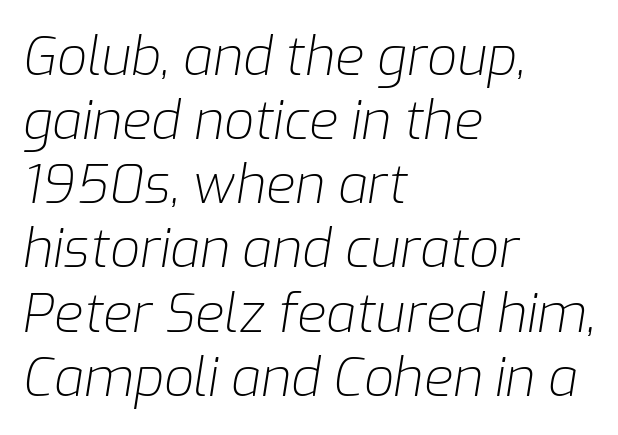
Every row of glyphs begins at an identical x-position on the left. The glyphs look as if they've been sheared to an angle. Look at the tracking — it's just the regular setting, nothing added. The cut favours lightness, reaching ordinary text weight at its darkest. Think of a printed novel: that variable character pitch is what you see here.
